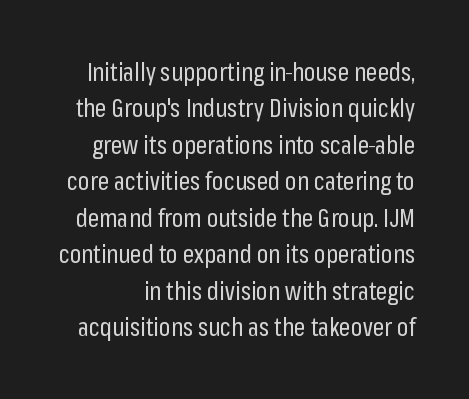
Q: Is the text bold? A: No.
Q: Is the text italic (slanted)? A: No, it is upright.
Q: Is the text underlined? A: No.
Q: Is the spacing between letters normal or unusually wide? A: Normal.
Q: Is the spacing between lines tight, normal or loose? A: Normal.
